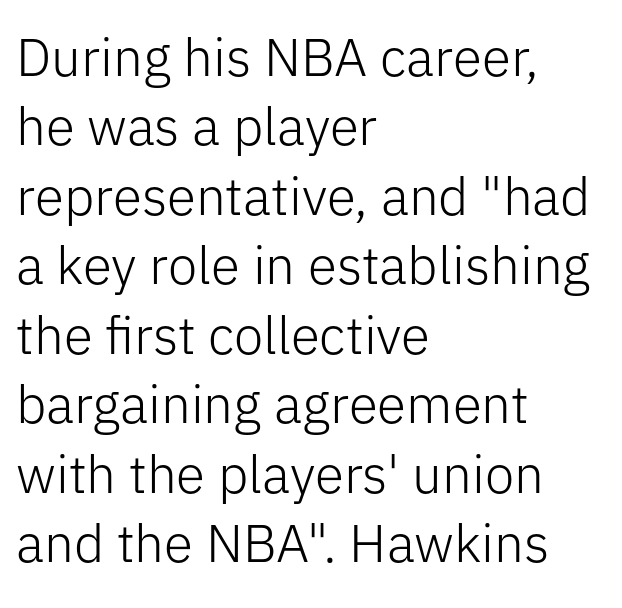
The image shows 53 px light sans-serif type, upright; set left-aligned, normal line spacing (1.31x), normal letter spacing, not underlined; low stroke contrast and a medium x-height.
